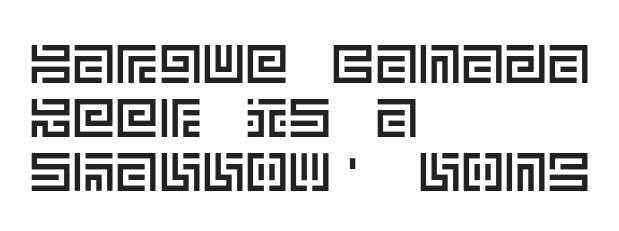
If you measured baseline to baseline, you'd find a short distance. Every row of glyphs begins at an identical x-position on the left. Caption: standard tracking, unaltered. A clean baseline with only descenders dipping below it. Notice how the stems are strictly vertical — no italics here.
